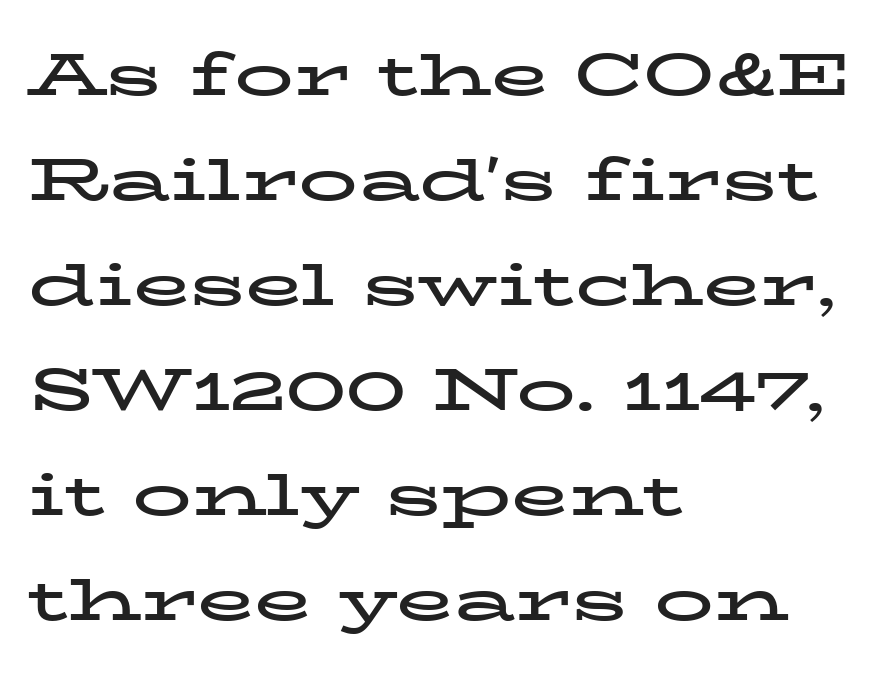
{"serif": "yes", "italic": "no", "bold": "yes", "weight": "bold", "width": "wide", "stroke_contrast": "low", "x_height": "medium", "monospaced": "no", "underline": "no", "align": "left", "line_spacing_ratio": 1.78, "letter_spacing": "normal", "letter_spacing_em": 0.0, "glyph_px": 59}
